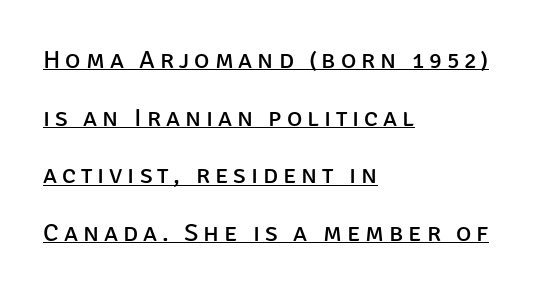
The image shows 26 px text type, upright; set left-aligned, loose line spacing (2.22x), underlined.
